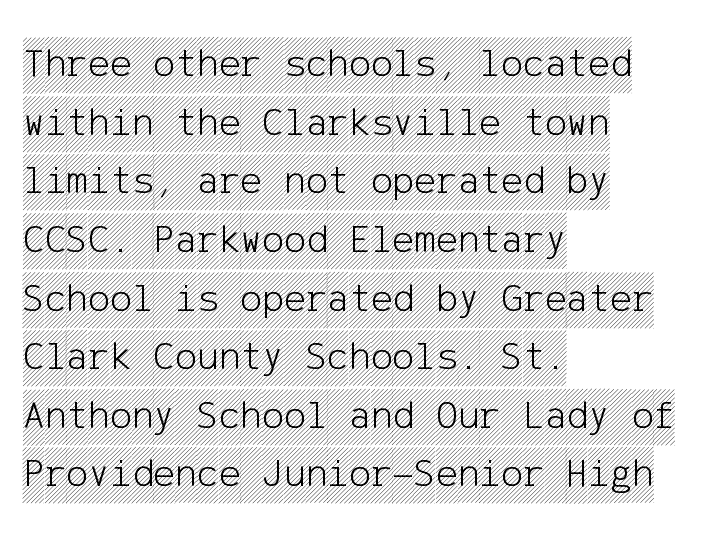
Beneath every word, the page is bare. Every character sits straight up, as roman type does. Here the glyphs are tracked normally, forming tight word shapes. The rag falls on the right side of this text block. Line spacing here is normal.
